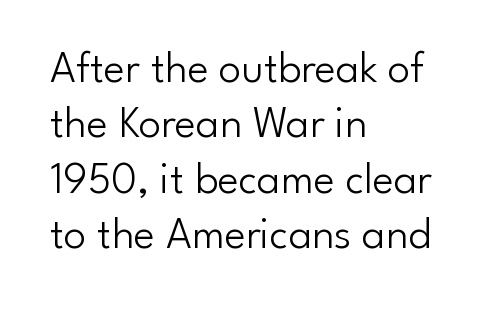
The image shows 45 px light sans-serif type, upright; set left-aligned, line spacing 1.23x, normal letter spacing, not underlined; low stroke contrast and a small x-height.
